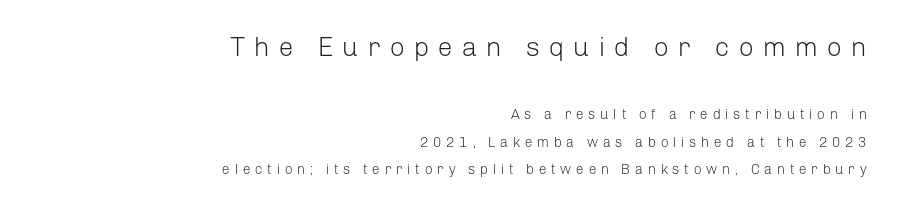
{"italic": "no", "bold": "no", "underline": "no", "align": "right", "line_spacing": "loose", "line_spacing_ratio": 1.98, "letter_spacing": "wide", "letter_spacing_em": 0.32, "larger_block": "first", "size_ratio": 1.93, "glyph_px": 27}
